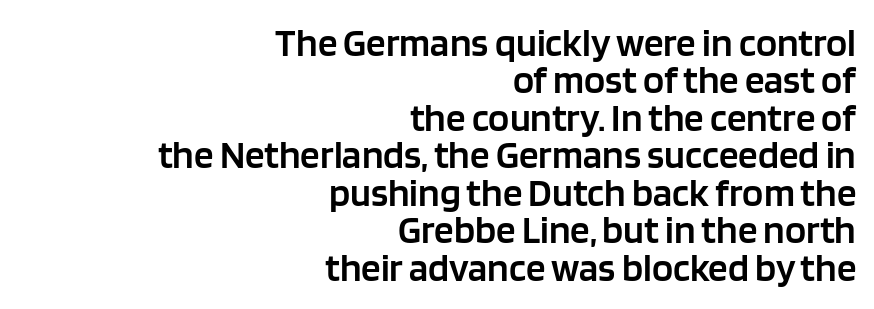
Posture: upright roman. Character widths vary here, with narrow letters taking less room than wide ones. I'd call this a sans setting — the letters go barefoot. The tracking reads as untouched default to a designer's eye. The paragraph has a hard right edge and a soft left edge. Each new line begins almost immediately beneath the previous one.
